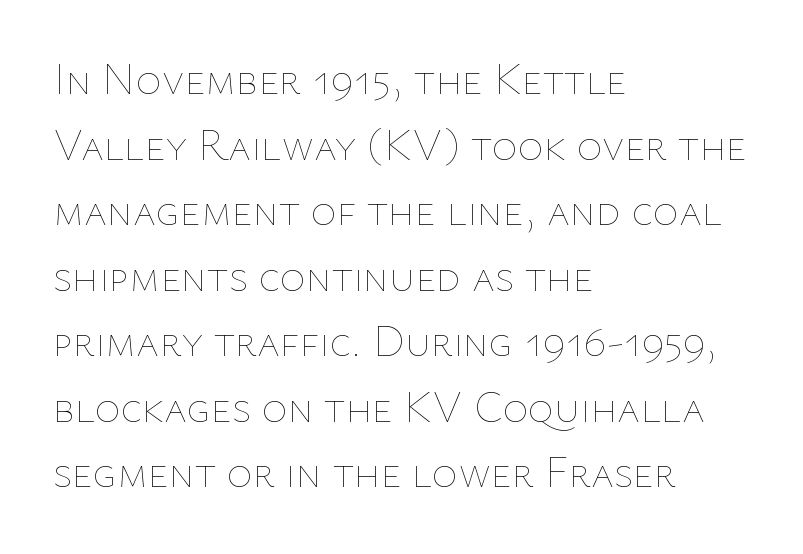
Q: Is the text bold? A: No.
Q: Is the text italic (slanted)? A: No, it is upright.
Q: Is the text underlined? A: No.
Q: How is the paragraph aligned? A: Left-aligned.
Q: Is the spacing between letters normal or unusually wide? A: Normal.
Q: Is the spacing between lines tight, normal or loose? A: Normal.
Q: Width (condensed, normal, or wide)? A: Normal.
Q: Stroke contrast? A: Low.
Q: x-height? A: Medium.
Q: Monospaced? A: No.
